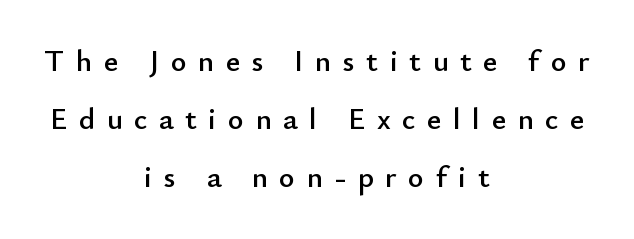
The whitespace from short lines is split evenly between both sides. Students, observe: this is what heavily led, spacious text looks like. Plain, unruled lines of type. Is this a fixed-width face? No — the glyphs have proportional, varying widths. Characters follow at a spacing far wider than the type designer built in.
